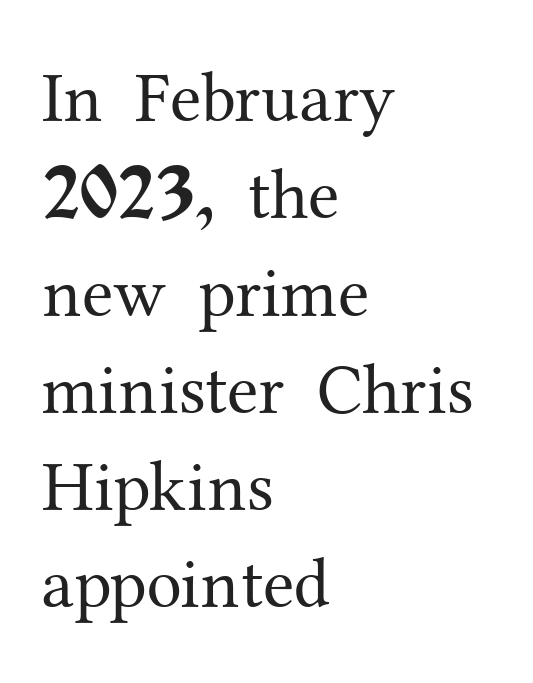
{"serif": "yes", "italic": "no", "bold": "no", "weight": "regular", "width": "normal", "stroke_contrast": "medium", "x_height": "medium", "monospaced": "no", "underline": "no", "align": "left", "line_spacing": "normal", "line_spacing_ratio": 1.37, "letter_spacing": "normal", "letter_spacing_em": 0.0, "glyph_px": 71}
